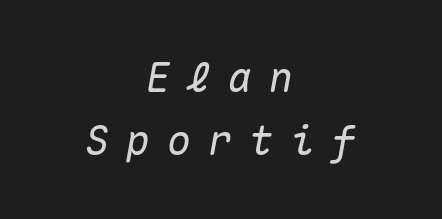
Note the uniform advance width — an 'i' takes as much space as an 'm'. The typography opts for an oblique posture over an upright one. Check the space under the baseline: it is left empty. Short and long lines alike share a common midpoint. How are the letters spaced? Widely, with obvious added tracking. Vertical spacing — default.
